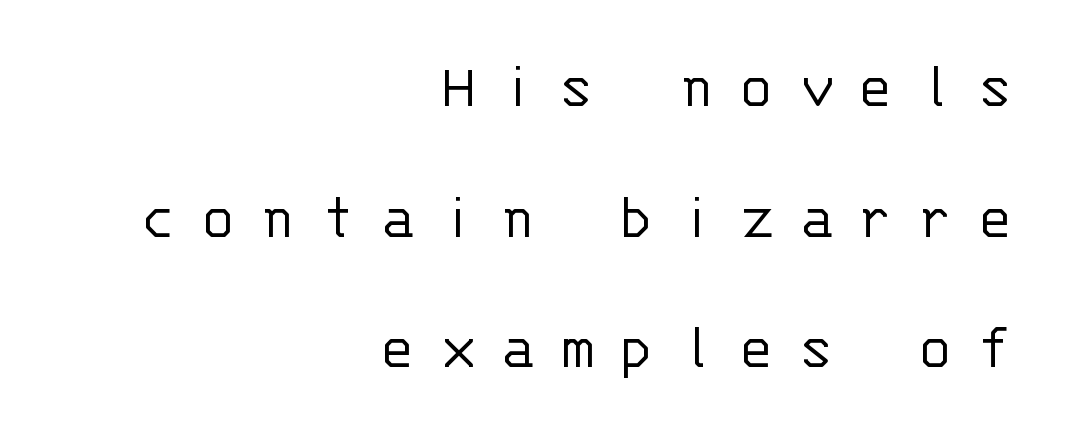
Rule under the text: the space is simply empty. The font is comparable to plain body text, perhaps lighter. One glance says open: line gaps are wider than usual. Observe the absence of serifs on each vertical stroke in this sample. The face used here is monospaced, like something from a code editor. Honestly, the letter spacing is so wide it's the main thing you notice.
